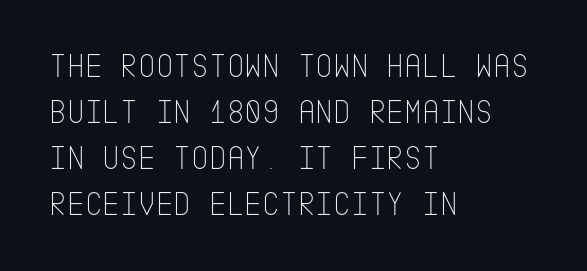
This is not heavy type; no bold has been used. Are there feet on the stems? There aren't — it's a sans. The words here are not underlined. Baseline-to-baseline distance is the conventional proportion of letter height.
